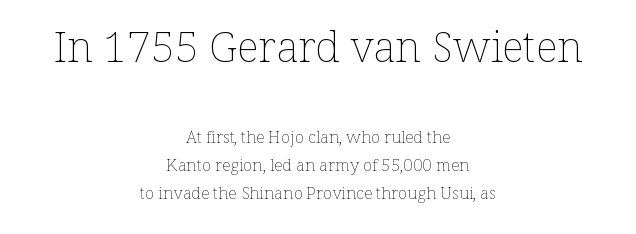
Rows of type keep a routine distance in the vertical direction. A light-to-regular cut is what we see here. Casual observation: everything's sitting right in the middle. Between one letter and the next there's only the usual sliver of space.
